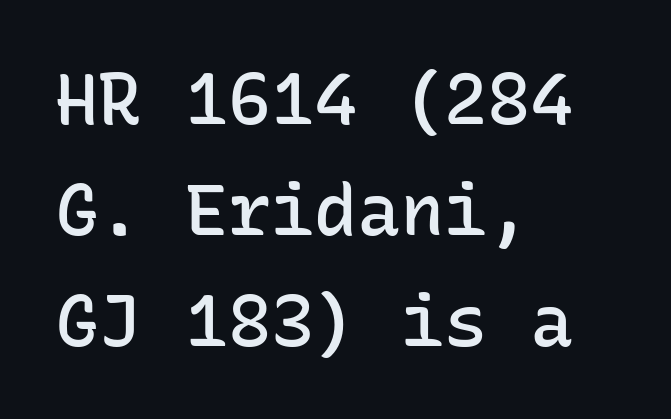
{"serif": "no", "italic": "no", "bold": "semi", "weight": "semibold", "width": "normal", "stroke_contrast": "low", "x_height": "medium", "monospaced": "yes", "underline": "no", "align": "left", "line_spacing": "normal", "line_spacing_ratio": 1.54, "letter_spacing": "normal", "letter_spacing_em": 0.0, "glyph_px": 72}
